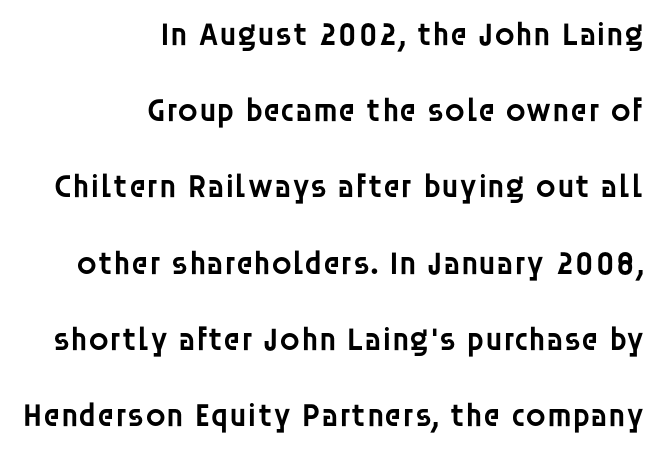
In terms of posture, this sample is upright. Character widths vary here, with narrow letters taking less room than wide ones. These lines keep a tight, regular rhythm from letter to letter. The glyphs in this specimen are sans serif.
